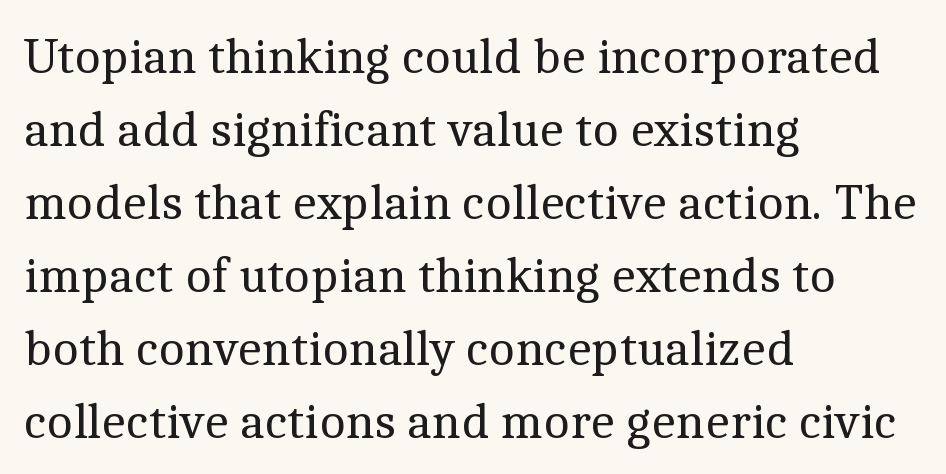
The font is comparable to plain body text, perhaps lighter. Every stem runs plumb, perpendicular to the baseline. The ragged edge is on the right, which tells us the setting is flush left. Check under the words: just untouched page. The letterforms sit shoulder to shoulder at normal distance. You could not count columns in this text — the font is proportionally spaced.
